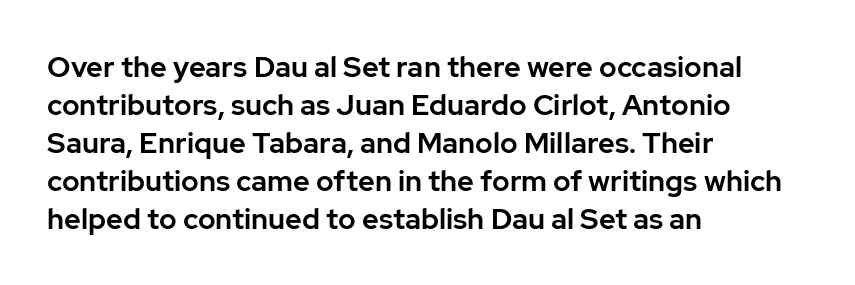
{"serif": "no", "italic": "no", "width": "normal", "stroke_contrast": "low", "x_height": "medium", "monospaced": "no", "underline": "no", "align": "left", "line_spacing": "normal", "line_spacing_ratio": 1.31, "letter_spacing": "normal", "letter_spacing_em": 0.0, "glyph_px": 29}
